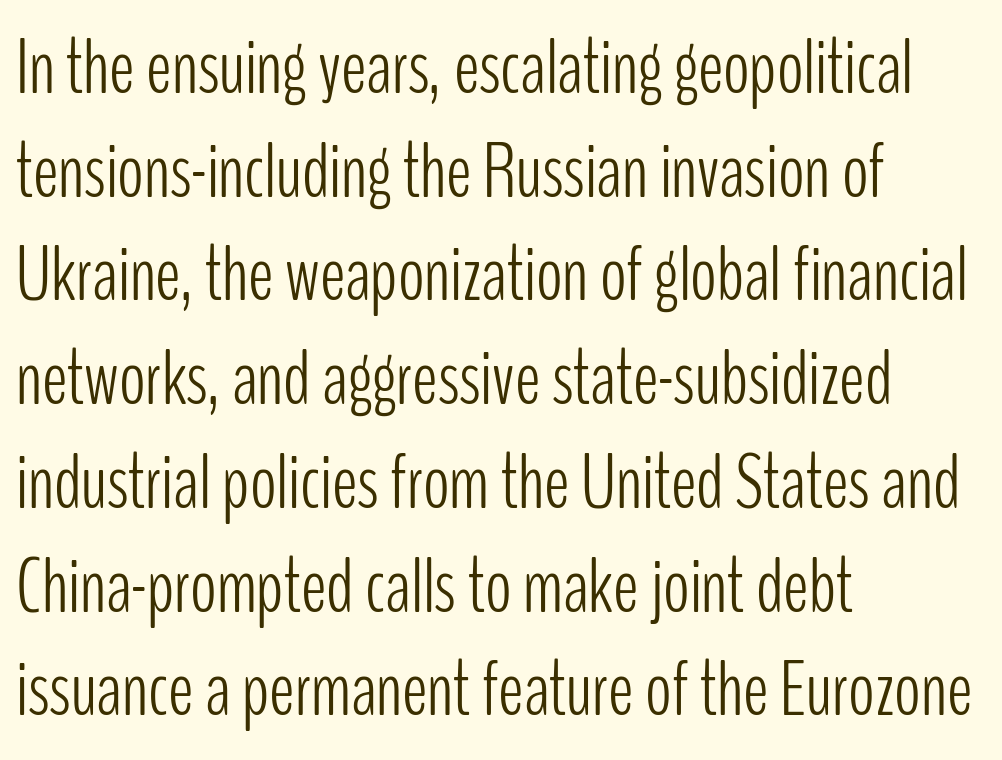
{"serif": "no", "italic": "no", "bold": "no", "weight": "light", "width": "condensed", "stroke_contrast": "low", "x_height": "medium", "monospaced": "no", "underline": "no", "align": "left", "line_spacing": "normal", "line_spacing_ratio": 1.33, "letter_spacing": "normal", "letter_spacing_em": 0.0, "glyph_px": 78}
